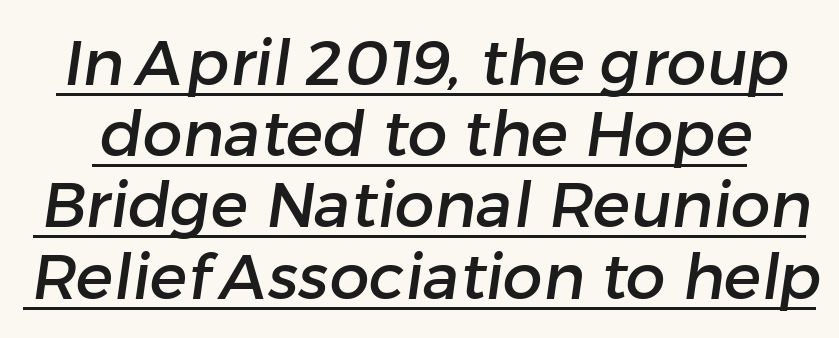
The image shows 63 px sans-serif type; set tight line spacing (1.13x), normal letter spacing, underlined; low stroke contrast and a medium x-height.
